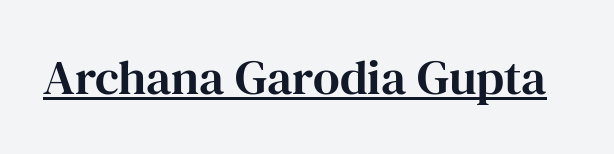
The image shows 49 px serif type, upright; set normal letter spacing, underlined; high stroke contrast and a medium x-height.
